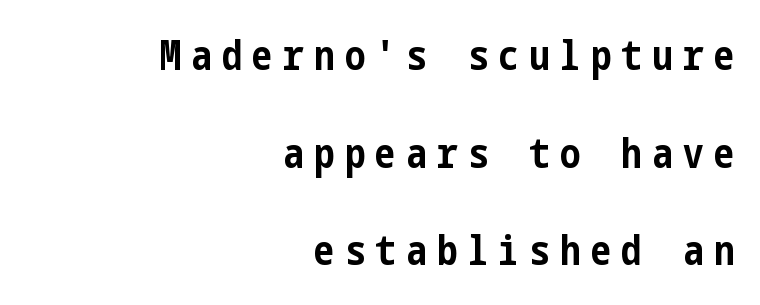
{"serif": "no", "italic": "no", "bold": "yes", "weight": "bold", "width": "condensed", "stroke_contrast": "low", "x_height": "medium", "underline": "no", "align": "right", "line_spacing": "loose", "line_spacing_ratio": 2.38, "letter_spacing": "wide", "letter_spacing_em": 0.25, "glyph_px": 41}
